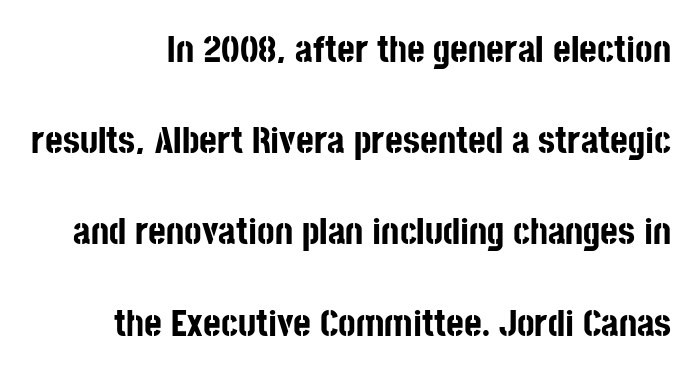
The image shows 38 px bold, condensed sans-serif type, upright; set loose line spacing (2.4x), normal letter spacing, not underlined; low stroke contrast and a large x-height.
